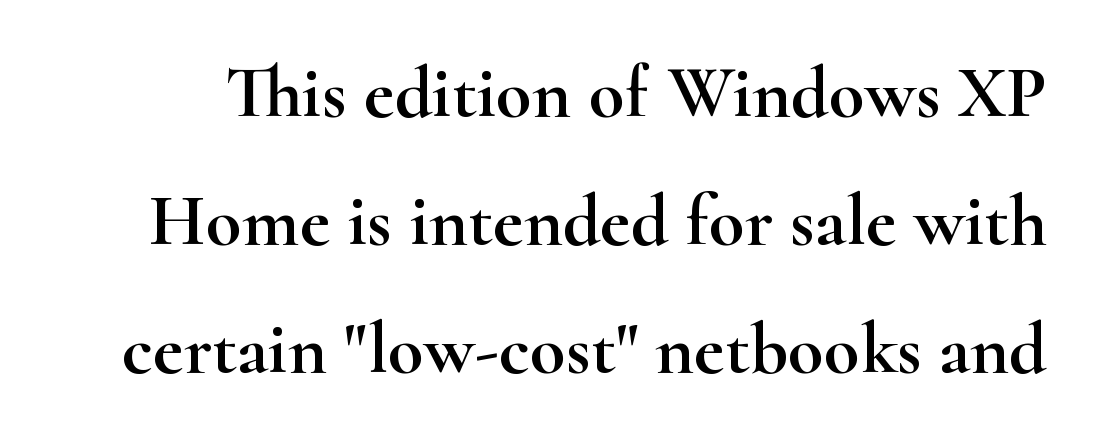
{"serif": "yes", "italic": "no", "width": "wide", "stroke_contrast": "high", "x_height": "small", "monospaced": "no", "underline": "no", "line_spacing_ratio": 1.73, "letter_spacing": "normal", "letter_spacing_em": 0.0, "glyph_px": 74}
